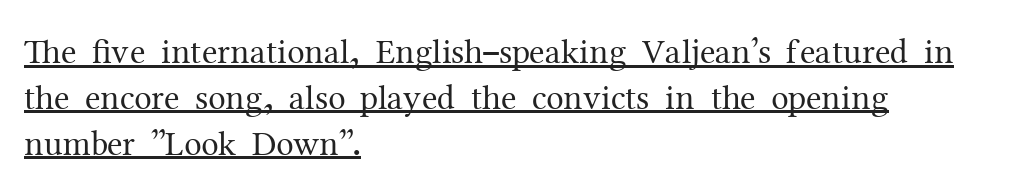
{"serif": "yes", "italic": "no", "bold": "no", "weight": "regular", "width": "normal", "stroke_contrast": "medium", "x_height": "medium", "monospaced": "no", "underline": "yes", "align": "left", "line_spacing": "normal", "line_spacing_ratio": 1.31, "letter_spacing": "normal", "letter_spacing_em": 0.0, "glyph_px": 35}
